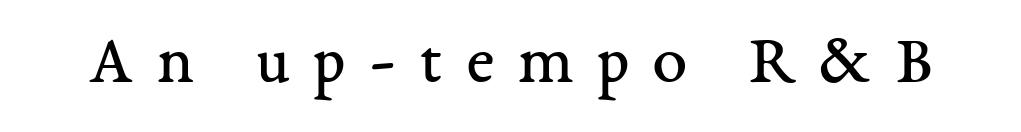
Q: Is the text bold? A: No.
Q: Is the text italic (slanted)? A: No, it is upright.
Q: Is the typeface a serif or a sans-serif typeface? A: Serif.
Q: Is the text underlined? A: No.
Q: Is the spacing between letters normal or unusually wide? A: Unusually wide.
Q: Width (condensed, normal, or wide)? A: Normal.
Q: Stroke contrast? A: Medium.
Q: x-height? A: Medium.
Q: Monospaced? A: No.
